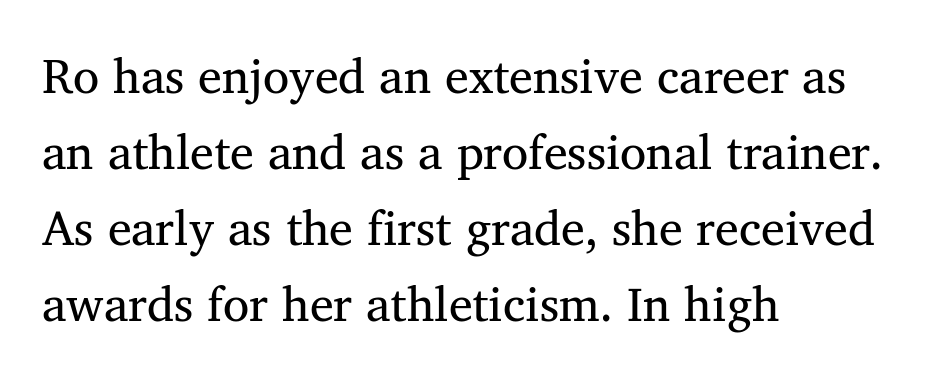
Classification — serif. In CSS terms this would be text-align: left. Weight: regular or lighter. Every stem runs plumb, perpendicular to the baseline.
